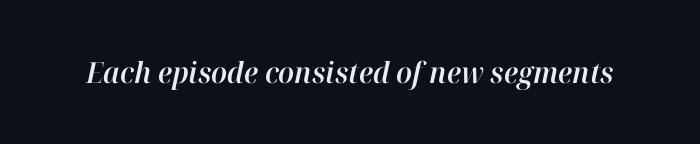
{"italic": "yes", "lean": "right", "slant_degrees": 12, "width": "normal", "stroke_contrast": "high", "x_height": "medium", "monospaced": "no", "underline": "no", "letter_spacing": "normal", "letter_spacing_em": 0.0, "glyph_px": 29}
